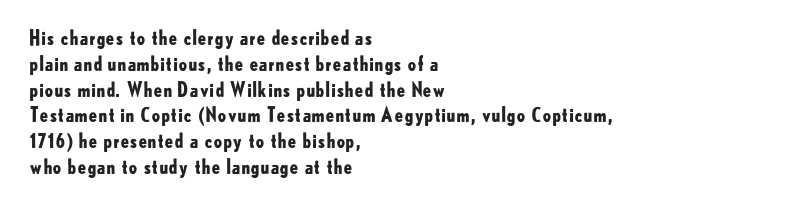
The image shows 20 px bold type, upright; set left-aligned, normal line spacing (1.29x), normal letter spacing, not underlined.
